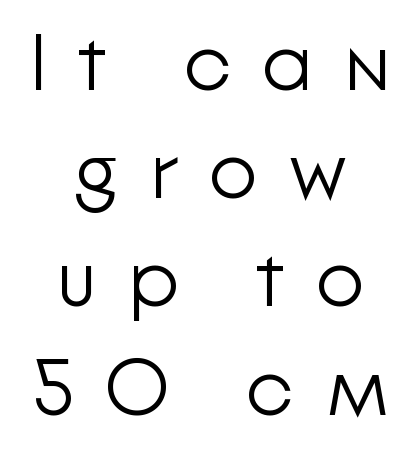
{"serif": "no", "italic": "no", "bold": "no", "weight": "light", "width": "normal", "stroke_contrast": "low", "x_height": "medium", "monospaced": "no", "underline": "no", "align": "center", "line_spacing": "normal", "line_spacing_ratio": 1.37, "letter_spacing": "wide", "letter_spacing_em": 0.38, "glyph_px": 79}
